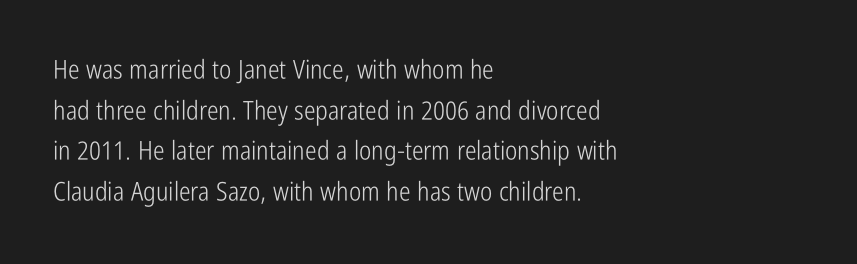
{"italic": "no", "bold": "no", "underline": "no", "align": "left", "line_spacing": "normal", "line_spacing_ratio": 1.56, "letter_spacing": "normal", "letter_spacing_em": 0.0, "glyph_px": 26}
